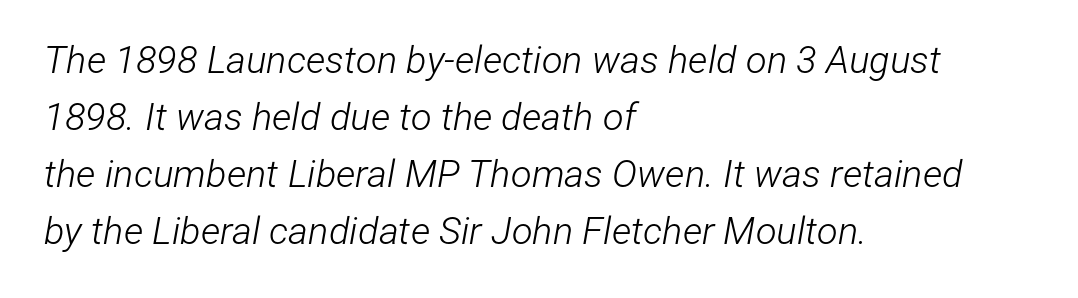
Tall strokes in this sample are angled rather than plumb. Any mark beneath the type? The region is blank. Ink coverage per letter is moderate at most. One glance says typical: line gaps are just what's usual.
